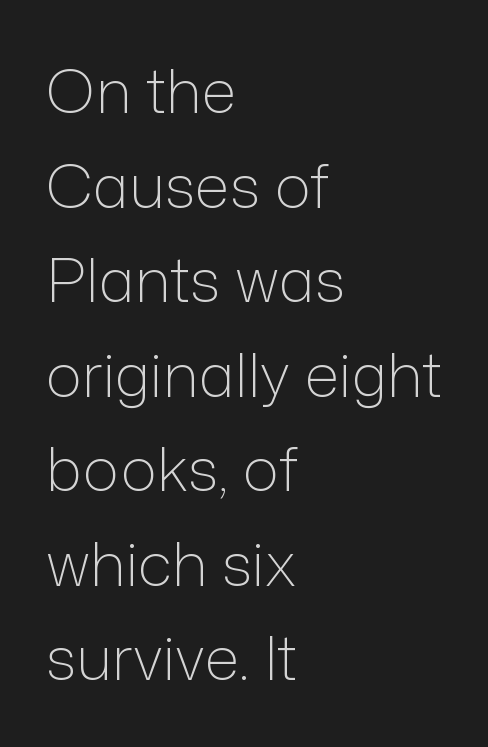
Beneath every word, the page is bare. The letters stand upright; this is a roman face. A typesetter would label this face a sans. Looks like regular typesetting: each glyph gets only the width it needs. If you measured baseline to baseline, you'd find a middling distance.
